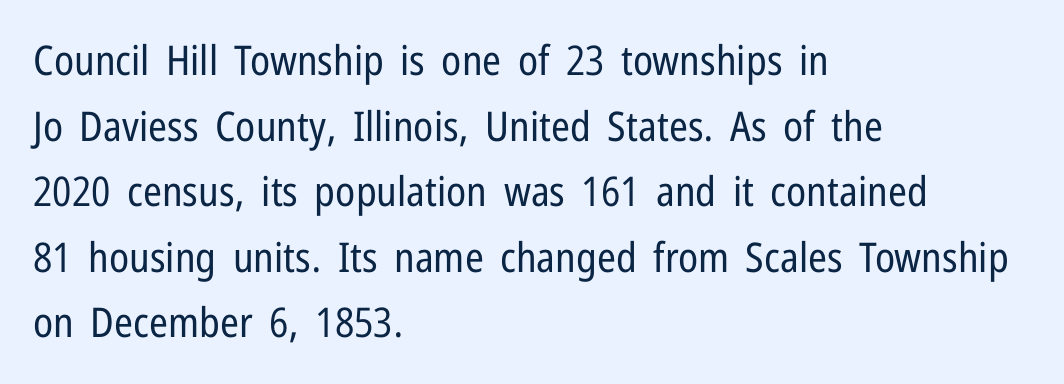
Q: Is the text bold? A: No.
Q: Is the text italic (slanted)? A: No, it is upright.
Q: Is the typeface a serif or a sans-serif typeface? A: Sans-serif.
Q: Is the text underlined? A: No.
Q: How is the paragraph aligned? A: Left-aligned.
Q: Is the spacing between letters normal or unusually wide? A: Normal.
Q: Is the spacing between lines tight, normal or loose? A: Normal.
Q: Width (condensed, normal, or wide)? A: Condensed.
Q: Stroke contrast? A: Low.
Q: x-height? A: Medium.
Q: Monospaced? A: No.
